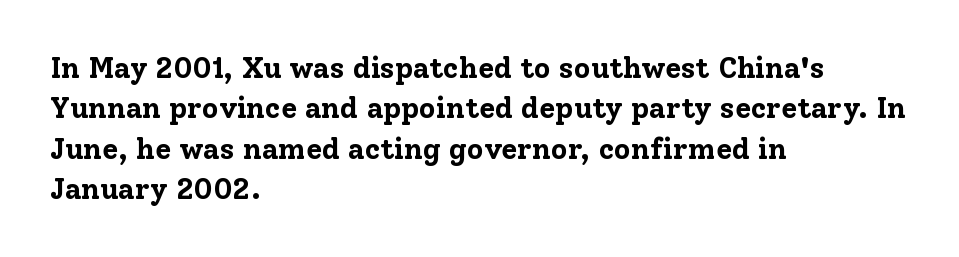
The image shows 29 px bold serif type, upright; set left-aligned, normal line spacing (1.39x), normal letter spacing, not underlined; low stroke contrast and a medium x-height.
